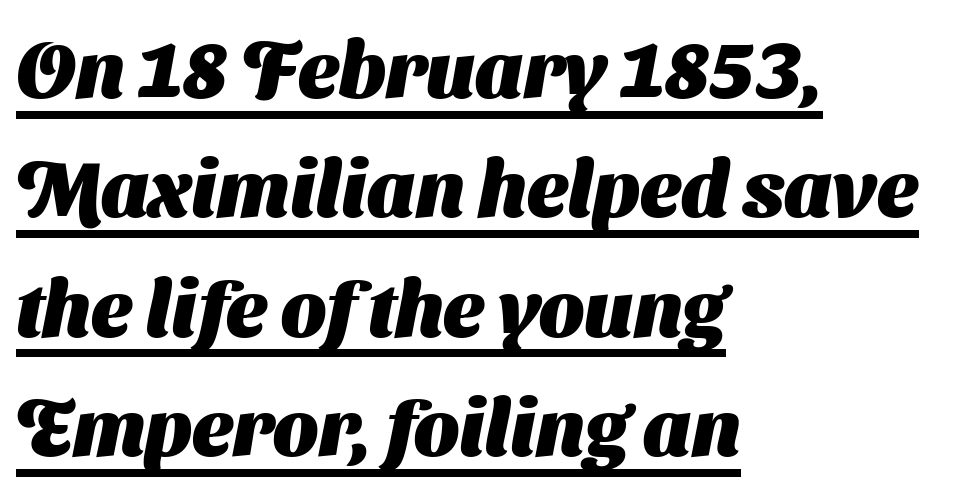
Q: Is the text bold? A: Yes.
Q: Is the typeface a serif or a sans-serif typeface? A: Sans-serif.
Q: Is the text underlined? A: Yes.
Q: How is the paragraph aligned? A: Left-aligned.
Q: Is the spacing between letters normal or unusually wide? A: Normal.
Q: Is the spacing between lines tight, normal or loose? A: Normal.
Q: Width (condensed, normal, or wide)? A: Normal.
Q: Stroke contrast? A: Medium.
Q: x-height? A: Medium.
Q: Monospaced? A: No.
